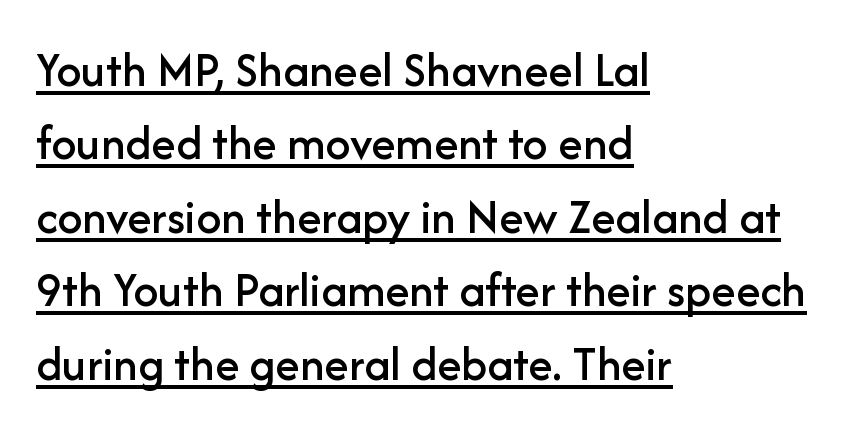
{"serif": "no", "italic": "no", "width": "normal", "stroke_contrast": "low", "x_height": "medium", "monospaced": "no", "underline": "yes", "align": "left", "line_spacing": "normal", "line_spacing_ratio": 1.47, "letter_spacing": "normal", "letter_spacing_em": 0.0, "glyph_px": 50}
